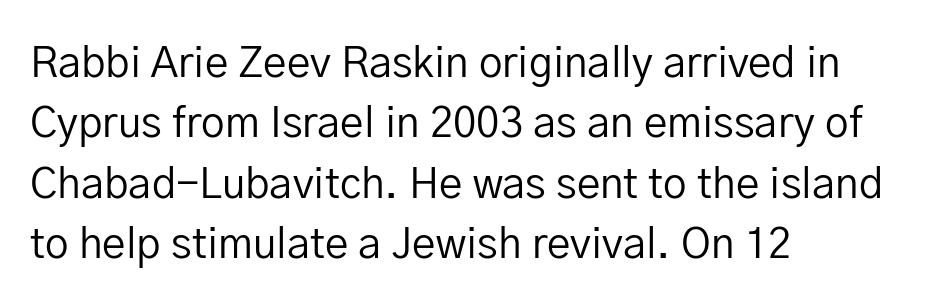
{"serif": "no", "italic": "no", "bold": "no", "weight": "regular", "width": "normal", "stroke_contrast": "low", "x_height": "medium", "monospaced": "no", "underline": "no", "align": "left", "line_spacing": "normal", "line_spacing_ratio": 1.44, "letter_spacing": "normal", "letter_spacing_em": 0.0, "glyph_px": 42}
